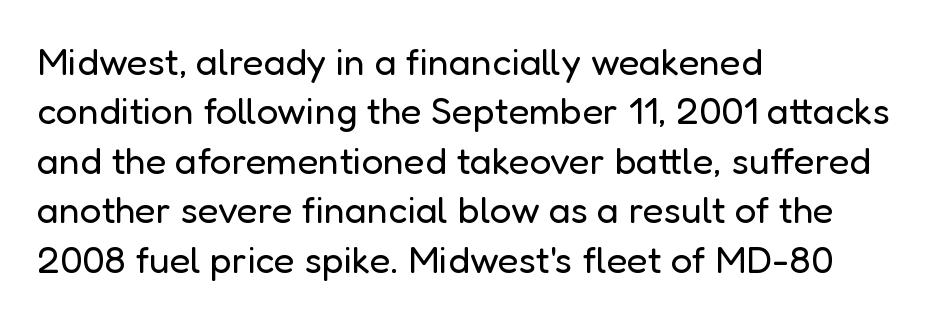
Q: Is the text bold? A: No.
Q: Is the text italic (slanted)? A: No, it is upright.
Q: Is the typeface a serif or a sans-serif typeface? A: Sans-serif.
Q: Is the text underlined? A: No.
Q: How is the paragraph aligned? A: Left-aligned.
Q: Is the spacing between letters normal or unusually wide? A: Normal.
Q: Is the spacing between lines tight, normal or loose? A: Normal.
Q: Width (condensed, normal, or wide)? A: Normal.
Q: Stroke contrast? A: Low.
Q: x-height? A: Medium.
Q: Monospaced? A: No.
